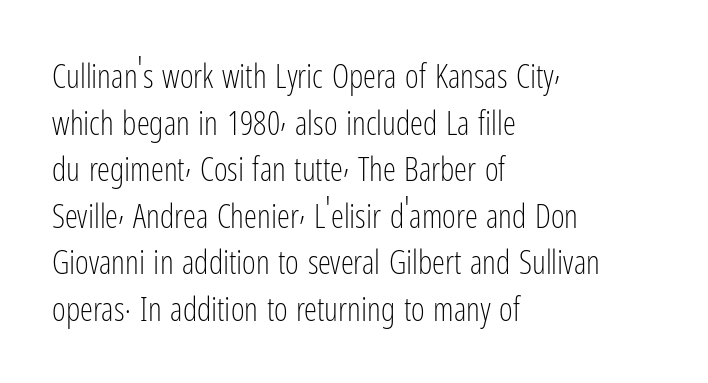
The image shows 33 px light, condensed sans-serif type, upright; set left-aligned, normal line spacing (1.41x), normal letter spacing, not underlined; low stroke contrast and a medium x-height.
